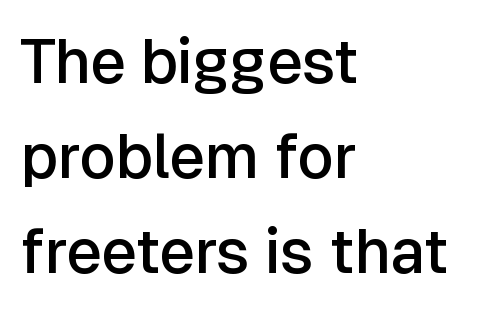
Q: Is the text bold? A: Semi-bold.
Q: Is the text italic (slanted)? A: No, it is upright.
Q: Is the typeface a serif or a sans-serif typeface? A: Sans-serif.
Q: Is the text underlined? A: No.
Q: How is the paragraph aligned? A: Left-aligned.
Q: Is the spacing between letters normal or unusually wide? A: Normal.
Q: Is the spacing between lines tight, normal or loose? A: Normal.
Q: Width (condensed, normal, or wide)? A: Normal.
Q: Stroke contrast? A: Low.
Q: x-height? A: Medium.
Q: Monospaced? A: No.
